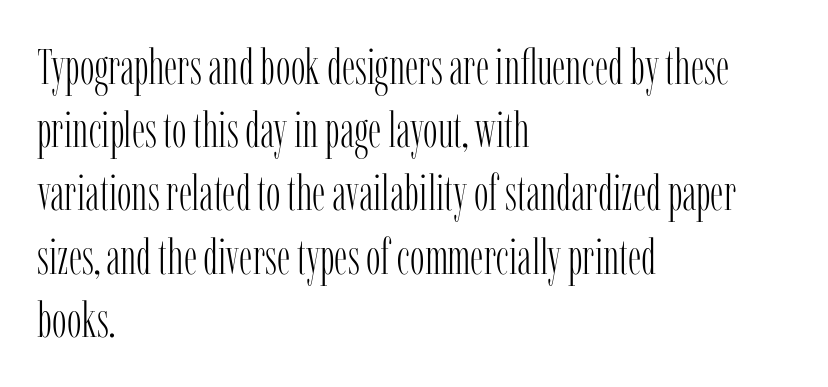
Q: Is the text bold? A: No.
Q: Is the text italic (slanted)? A: No, it is upright.
Q: Is the typeface a serif or a sans-serif typeface? A: Serif.
Q: Is the text underlined? A: No.
Q: How is the paragraph aligned? A: Left-aligned.
Q: Is the spacing between letters normal or unusually wide? A: Normal.
Q: Is the spacing between lines tight, normal or loose? A: Normal.
Q: Width (condensed, normal, or wide)? A: Condensed.
Q: Stroke contrast? A: Low.
Q: x-height? A: Medium.
Q: Monospaced? A: No.
